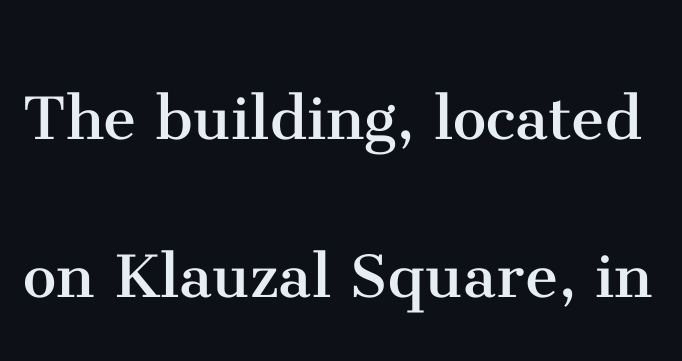
The image shows 75 px regular-weight serif type, upright; set loose line spacing (2.11x), normal letter spacing, not underlined; medium stroke contrast and a medium x-height.
